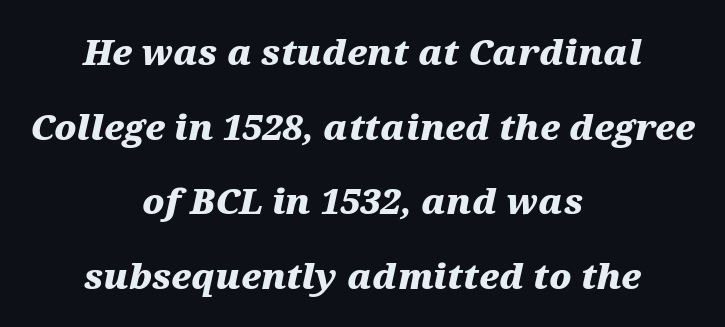
Q: Is the text bold? A: Yes.
Q: Is the text italic (slanted)? A: Yes, it leans right by about 12 degrees.
Q: Is the text underlined? A: No.
Q: How is the paragraph aligned? A: Centered.
Q: Is the spacing between letters normal or unusually wide? A: Normal.
Q: Is the spacing between lines tight, normal or loose? A: Loose.
Q: Width (condensed, normal, or wide)? A: Wide.
Q: Stroke contrast? A: Medium.
Q: x-height? A: Medium.
Q: Monospaced? A: No.
